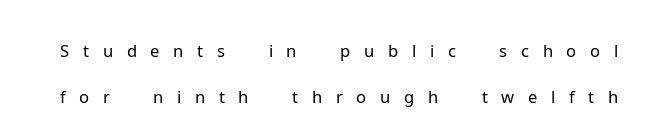
Each stroke keeps to a modest, everyday thickness or less. Nope, not italic — everything's standing straight. Do the characters align in a grid? No, the font is proportional. Each word looks stretched out because of the extra space between its letters. The passage shown is not underscored anywhere.
